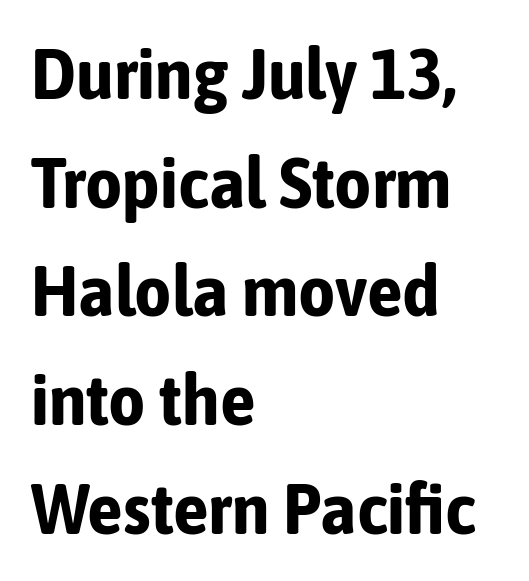
{"serif": "no", "italic": "no", "bold": "yes", "weight": "bold", "width": "condensed", "stroke_contrast": "low", "x_height": "medium", "monospaced": "no", "underline": "no", "align": "left", "line_spacing": "normal", "line_spacing_ratio": 1.51, "letter_spacing": "normal", "letter_spacing_em": 0.0, "glyph_px": 72}
